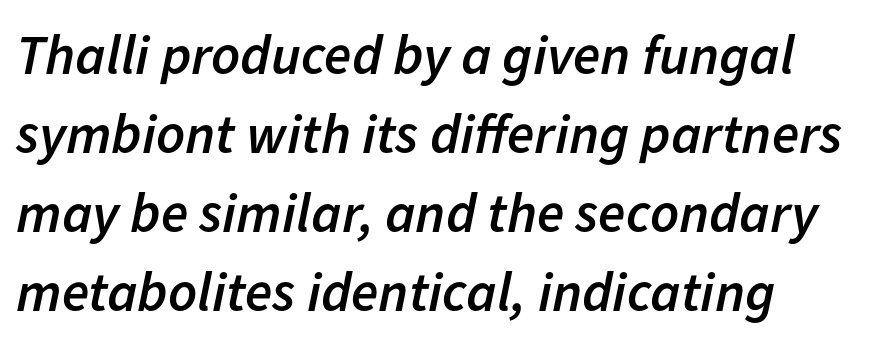
{"italic": "yes", "lean": "right", "slant_degrees": 11, "bold": "semi", "weight": "semibold", "width": "normal", "stroke_contrast": "low", "x_height": "medium", "monospaced": "no", "underline": "no", "align": "left", "line_spacing": "normal", "line_spacing_ratio": 1.41, "letter_spacing": "normal", "letter_spacing_em": 0.0, "glyph_px": 56}
